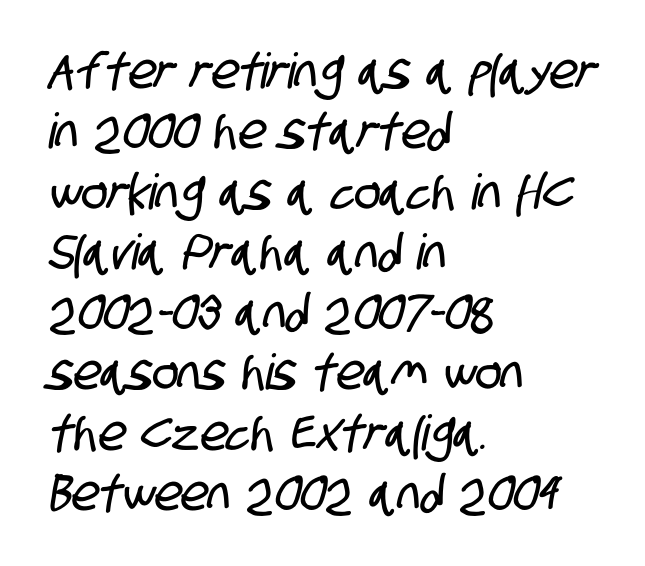
Q: Is the typeface a serif or a sans-serif typeface? A: Sans-serif.
Q: Is the text underlined? A: No.
Q: How is the paragraph aligned? A: Left-aligned.
Q: Is the spacing between letters normal or unusually wide? A: Normal.
Q: Width (condensed, normal, or wide)? A: Condensed.
Q: Stroke contrast? A: Low.
Q: x-height? A: Large.
Q: Monospaced? A: No.
